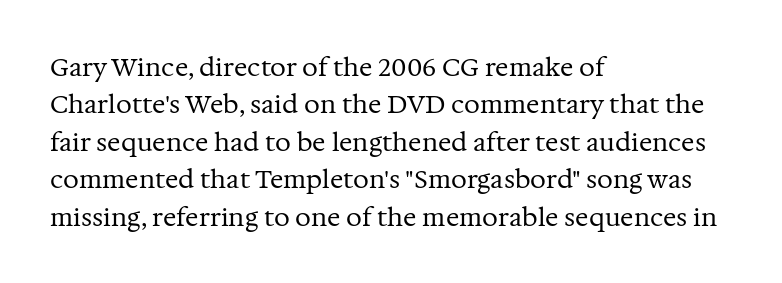
{"italic": "no", "bold": "no", "underline": "no", "align": "left", "line_spacing": "normal", "line_spacing_ratio": 1.5, "letter_spacing": "normal", "letter_spacing_em": 0.0, "glyph_px": 25}
